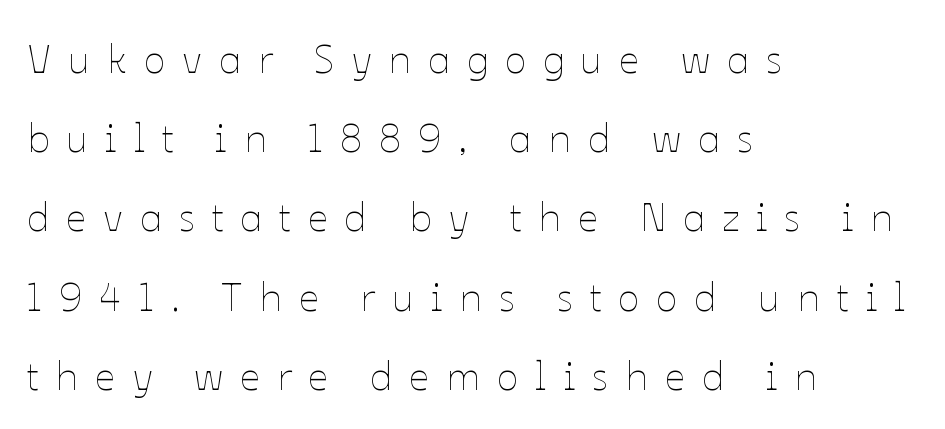
The passage shown is typed in a proportional face where columns would drift. The letterforms stand isolated, each surrounded by extra space. Clear beneath every line of the passage. Is there much room between lines? Yes — plenty of vertical air separates them. Teacher's note: observe the even left margin — that is flush-left alignment.
